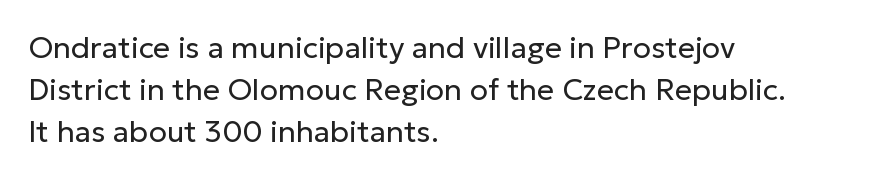
This rendering employs a face without finishing strokes, i.e., a sans-serif. Type without underlining. A typesetter would mark this as roman, not italic. Counters stay open thanks to moderate or lighter strokes. Is this a fixed-width face? No — the glyphs have proportional, varying widths.
